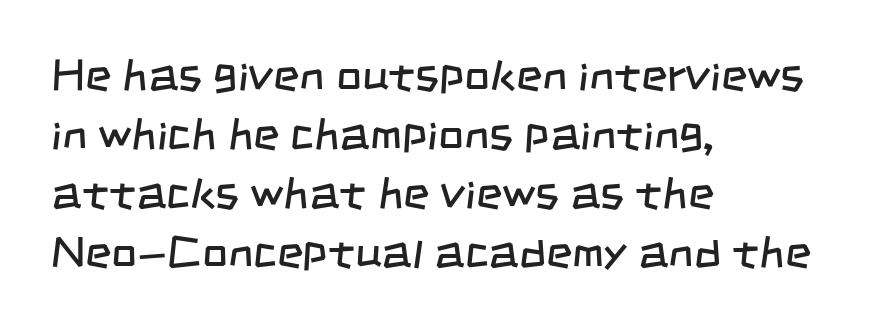
The image shows 45 px regular-weight, condensed sans-serif type; set left-aligned, normal line spacing (1.31x), normal letter spacing, not underlined; low stroke contrast and a large x-height.
